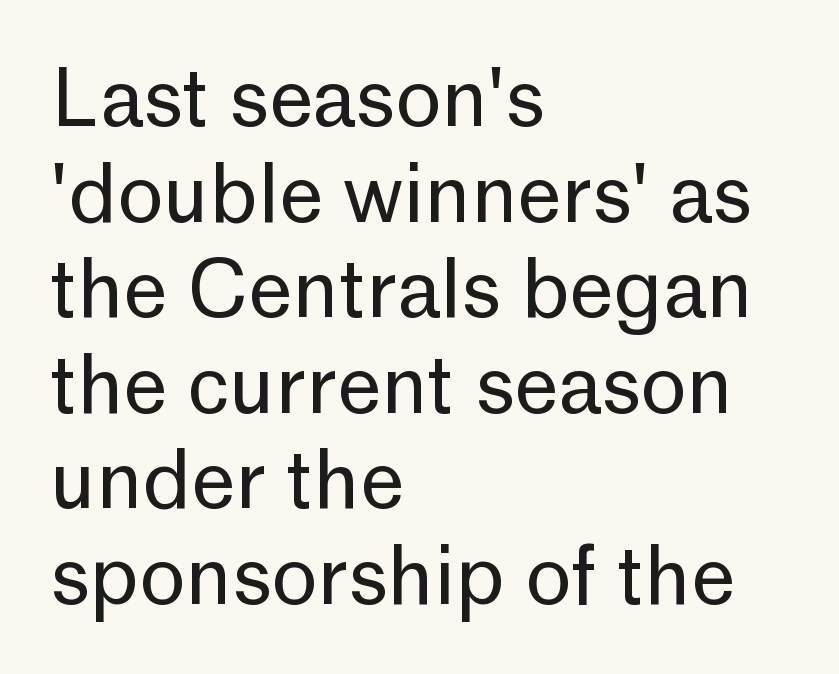
This rendering employs a face without finishing strokes, i.e., a sans-serif. Words appear dense and cohesive because spacing is normal. These lines were composed using upright roman letters. Spacing verdict: proportional, widths tailored to each character.
